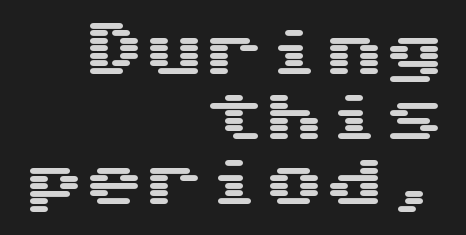
{"serif": "no", "italic": "no", "width": "wide", "stroke_contrast": "medium", "x_height": "medium", "monospaced": "yes", "underline": "no", "align": "right", "line_spacing": "tight", "line_spacing_ratio": 1.08, "letter_spacing": "normal", "letter_spacing_em": 0.0, "glyph_px": 60}
